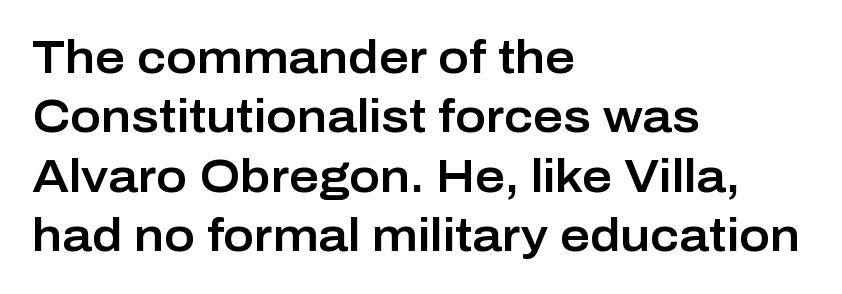
Is the letter spacing exaggerated? No — it looks like the ordinary default. One glance says typical: line gaps are just what's usual. Here the designer chose a conventional face with non-uniform glyph widths. Clear beneath every line of the passage. Where is the straight margin? On the left. The lettering holds an erect, upright posture throughout.
